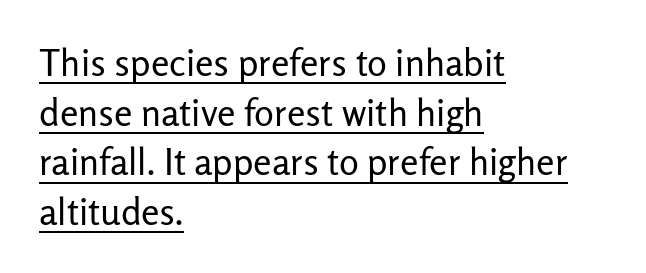
No italicization has been applied; the sample stays upright. What kind of face is this? One without serifs — a sans. Caption: lettering with a line underneath. One glance says typical: line gaps are just what's usual.
